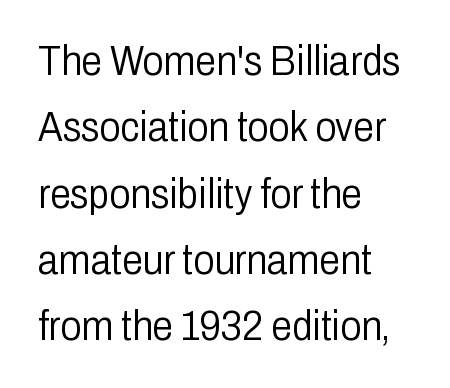
Q: Is the text bold? A: No.
Q: Is the text italic (slanted)? A: No, it is upright.
Q: Is the typeface a serif or a sans-serif typeface? A: Sans-serif.
Q: Is the text underlined? A: No.
Q: How is the paragraph aligned? A: Left-aligned.
Q: Is the spacing between letters normal or unusually wide? A: Normal.
Q: Is the spacing between lines tight, normal or loose? A: Normal.
Q: Width (condensed, normal, or wide)? A: Condensed.
Q: Stroke contrast? A: Low.
Q: x-height? A: Medium.
Q: Monospaced? A: No.
